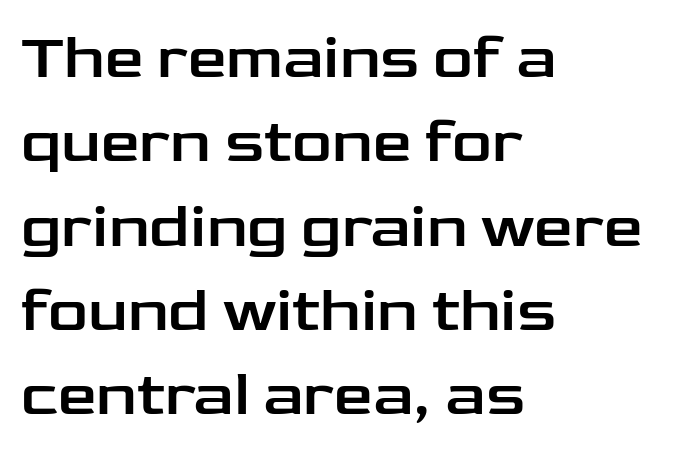
Q: Is the text italic (slanted)? A: No, it is upright.
Q: Is the typeface a serif or a sans-serif typeface? A: Sans-serif.
Q: Is the text underlined? A: No.
Q: How is the paragraph aligned? A: Left-aligned.
Q: Is the spacing between letters normal or unusually wide? A: Normal.
Q: Is the spacing between lines tight, normal or loose? A: Normal.
Q: Width (condensed, normal, or wide)? A: Wide.
Q: Stroke contrast? A: Low.
Q: x-height? A: Medium.
Q: Monospaced? A: No.
